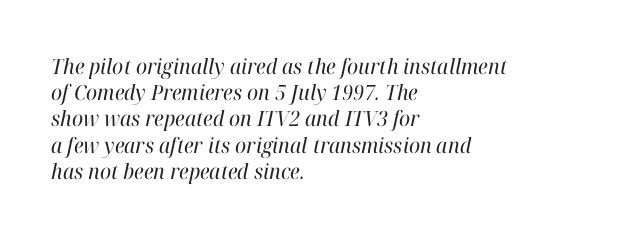
Default kerning and tracking; the words read as compact shapes. The letters are slanted; this is an italic face. Leading: standard. Honestly, there is no underline to notice here at all.
